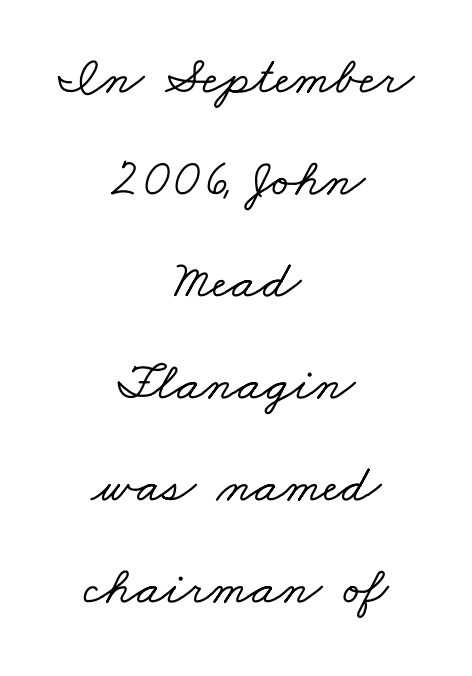
{"serif": "yes", "width": "wide", "stroke_contrast": "low", "x_height": "small", "monospaced": "no", "underline": "no", "align": "center", "line_spacing_ratio": 1.89, "letter_spacing": "normal", "letter_spacing_em": 0.0, "glyph_px": 54}
